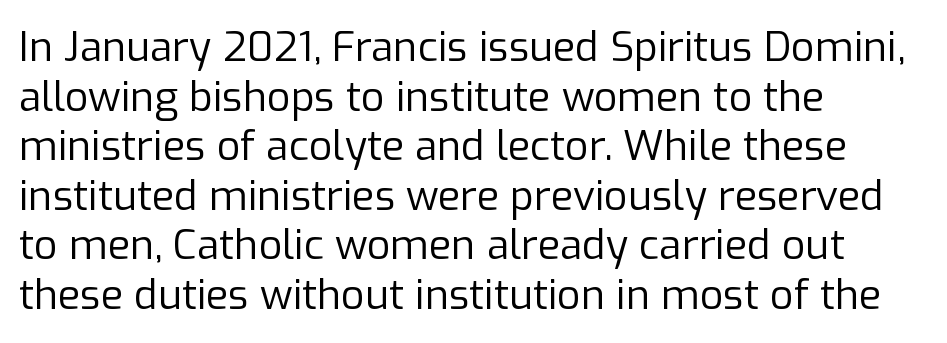
The image shows 41 px regular-weight sans-serif type, upright; set left-aligned, line spacing 1.21x, normal letter spacing, not underlined; low stroke contrast and a medium x-height.
